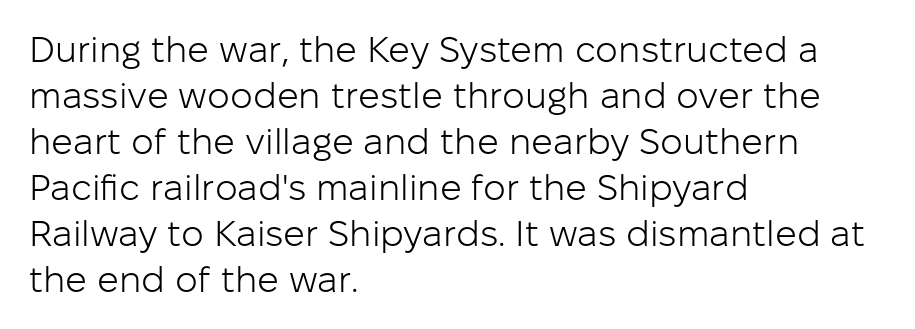
No word sits above an underline. Is there much room between lines? A standard amount, neither cramped nor airy. There is no visible air inserted between adjacent glyphs. Each letter's strokes conclude bluntly, with no projecting serifs. The setting favours the left margin, as ordinary paragraphs usually do. These lines were composed using upright roman letters.
